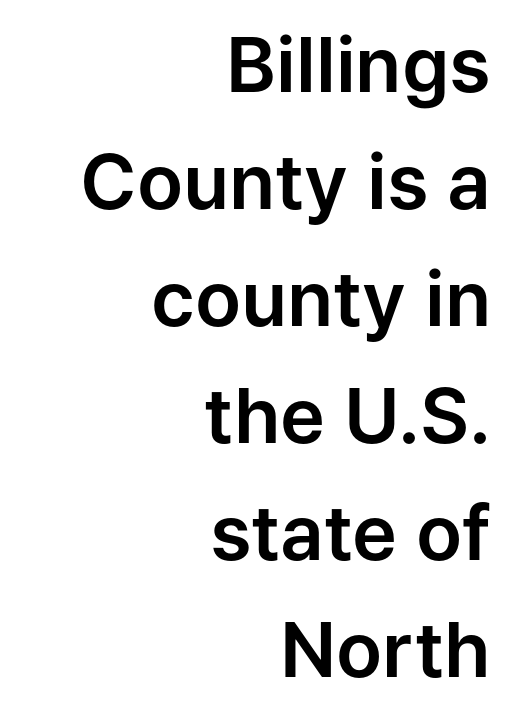
Between one letter and the next there's only the usual sliver of space. The passage shown is not underscored anywhere. Regarding serifs, this sample does without them. Each new line begins a customary step beneath the previous one.
